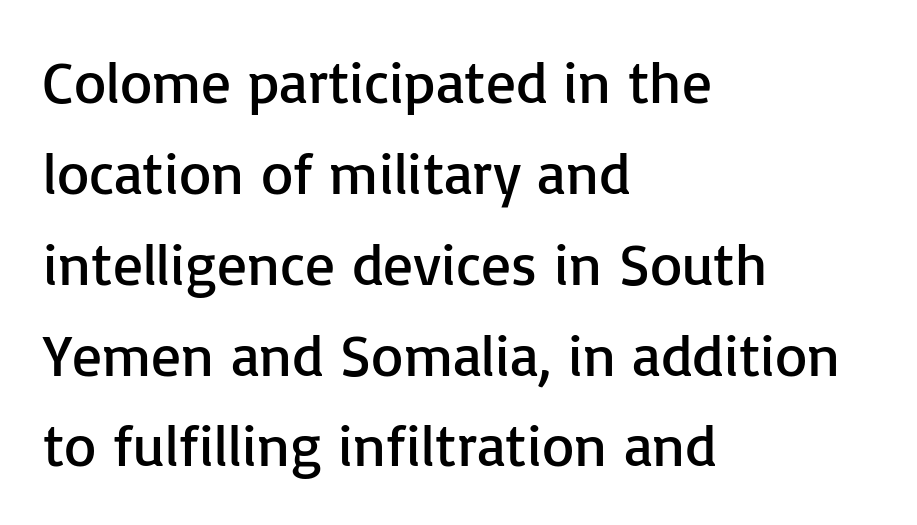
{"serif": "no", "italic": "no", "bold": "no", "weight": "regular", "width": "normal", "stroke_contrast": "low", "x_height": "medium", "monospaced": "no", "underline": "no", "align": "left", "line_spacing": "normal", "line_spacing_ratio": 1.54, "letter_spacing": "normal", "letter_spacing_em": 0.0, "glyph_px": 59}
